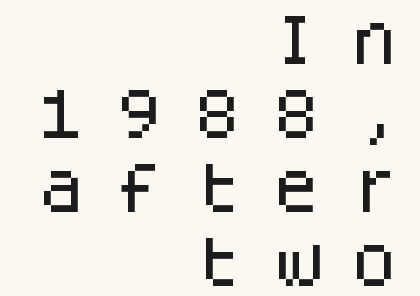
The lettering stays uniformly vertical, giving the passage a roman look. This is sans-serif lettering, the kind often seen on screens and signage. Here the designer chose a console-style face with uniform glyph widths. Words appear elongated and porous because spacing is wide. Descenders are the only things crossing below the line.
